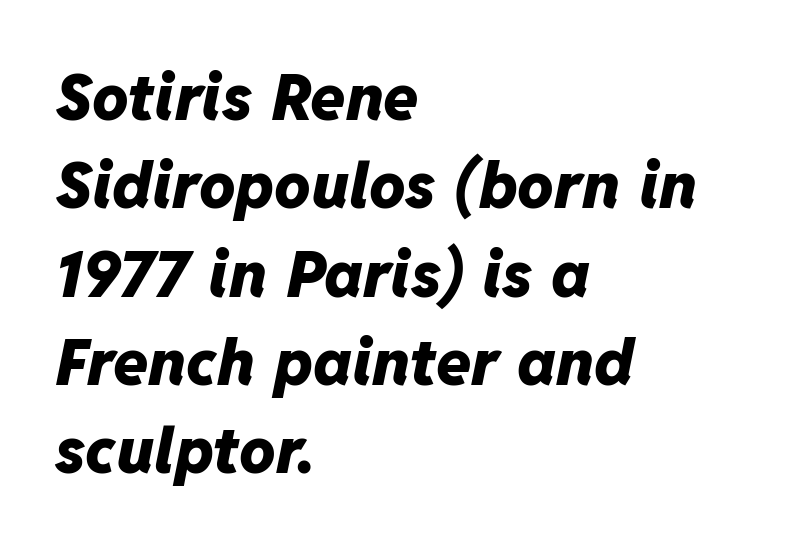
{"italic": "yes", "lean": "right", "slant_degrees": 11, "bold": "yes", "weight": "heavy", "width": "normal", "stroke_contrast": "low", "x_height": "medium", "monospaced": "no", "underline": "no", "align": "left", "line_spacing": "normal", "line_spacing_ratio": 1.38, "letter_spacing": "normal", "letter_spacing_em": 0.0, "glyph_px": 64}
